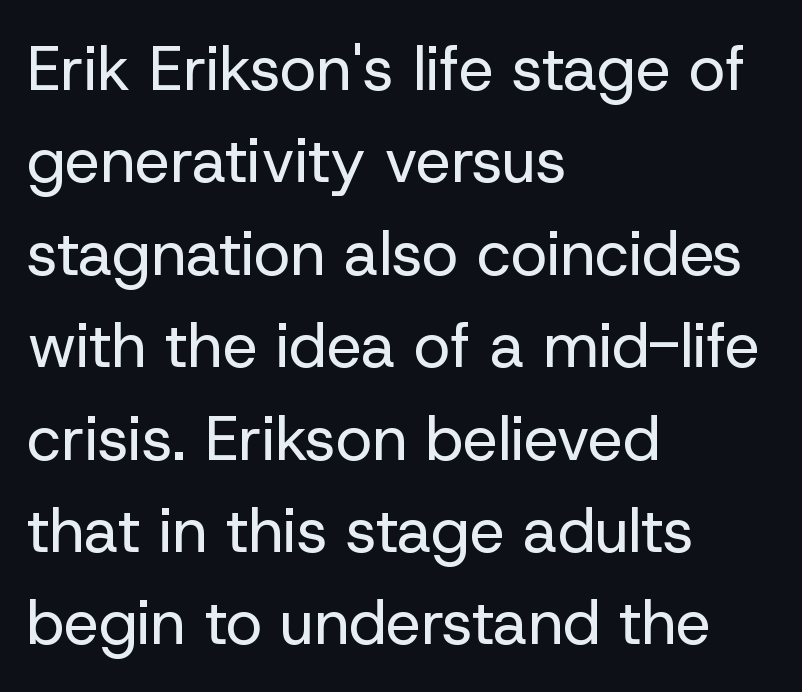
Each letter's strokes conclude bluntly, with no projecting serifs. The ragged edge is on the right, which tells us the setting is flush left. Look at the tracking — it's just the regular setting, nothing added. Does the lettering tilt? It doesn't — this is upright. Line spacing here is normal.
